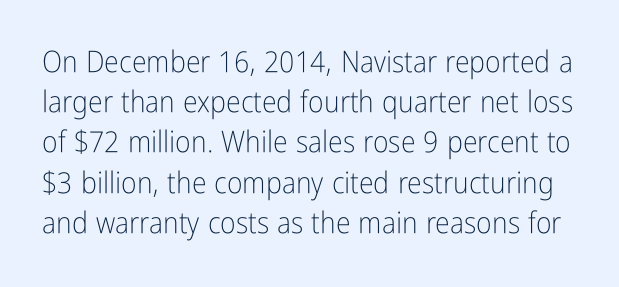
The image shows 30 px light, condensed sans-serif type, upright; set normal line spacing (1.34x), normal letter spacing, not underlined; low stroke contrast and a medium x-height.
